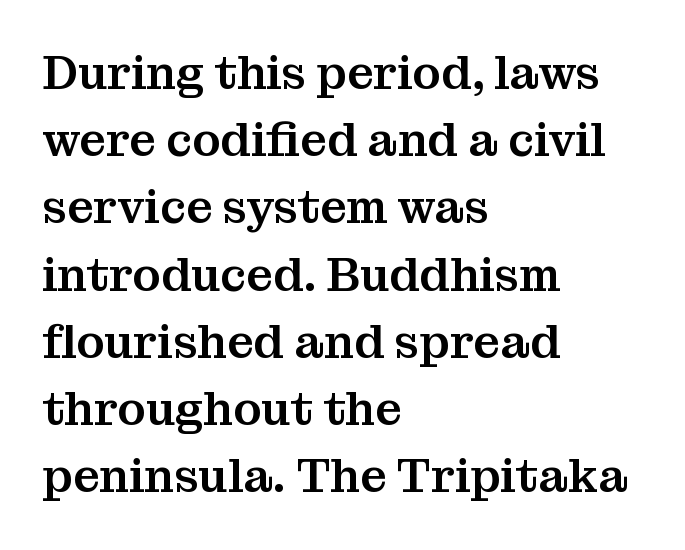
The image shows 47 px serif type, upright; set left-aligned, normal line spacing (1.43x), normal letter spacing, not underlined; medium stroke contrast and a medium x-height.
